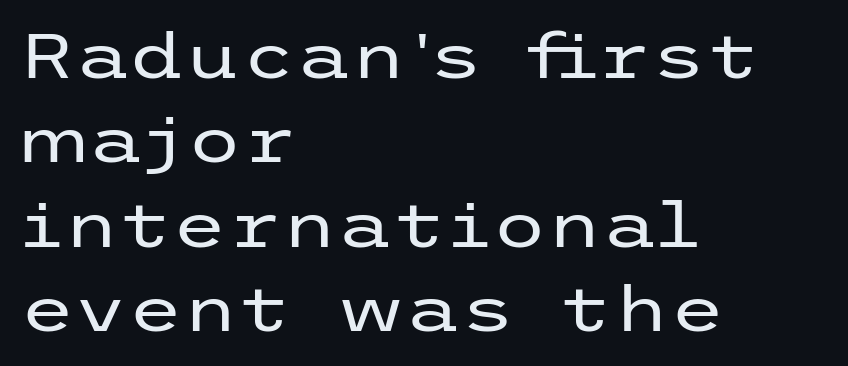
{"serif": "no", "italic": "no", "bold": "no", "weight": "regular", "width": "wide", "stroke_contrast": "low", "x_height": "medium", "underline": "no", "align": "left", "line_spacing": "normal", "line_spacing_ratio": 1.34, "letter_spacing": "normal", "letter_spacing_em": 0.0, "glyph_px": 63}
